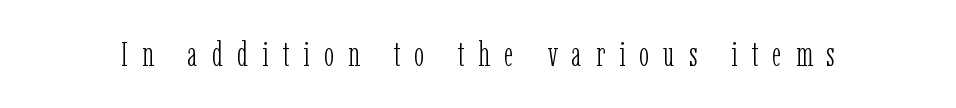
The image shows 34 px light, condensed serif type, upright; set unusually wide letter spacing (+0.42 em), not underlined; low stroke contrast and a medium x-height.
